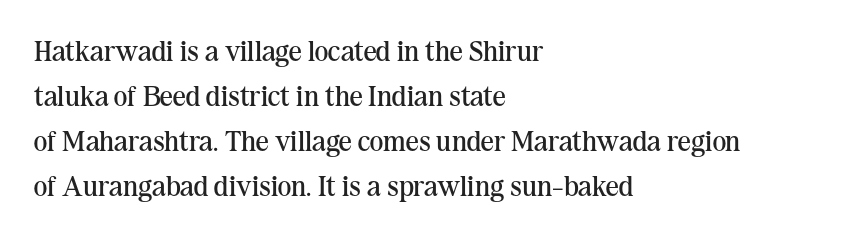
{"serif": "yes", "italic": "no", "bold": "no", "weight": "regular", "width": "normal", "stroke_contrast": "medium", "x_height": "medium", "monospaced": "no", "underline": "no", "align": "left", "line_spacing": "normal", "line_spacing_ratio": 1.55, "letter_spacing": "normal", "letter_spacing_em": 0.0, "glyph_px": 29}
